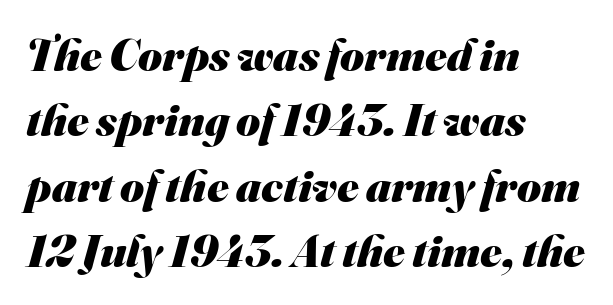
The image shows 46 px heavy sans-serif type; set left-aligned, normal line spacing (1.42x), normal letter spacing, not underlined; medium stroke contrast and a small x-height.
